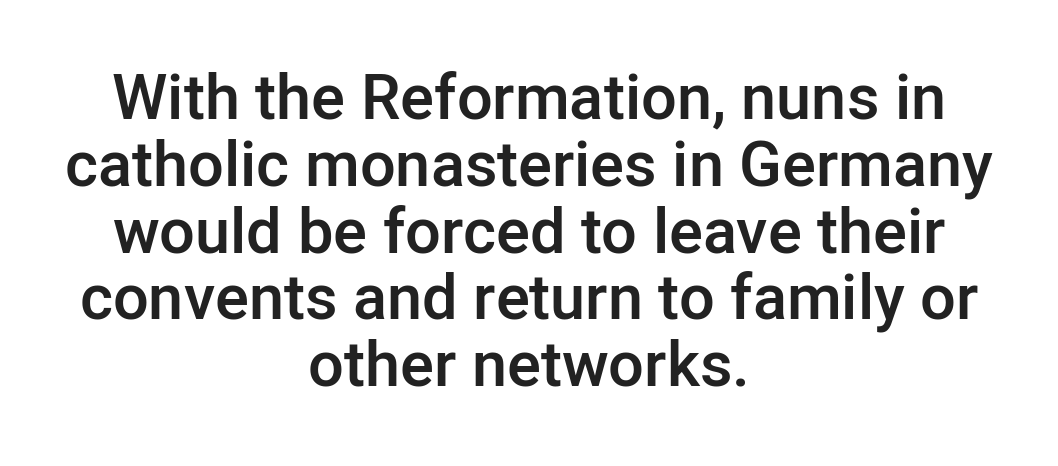
The image shows 63 px semibold sans-serif type, upright; set centered, tight line spacing (1.06x), normal letter spacing, not underlined; low stroke contrast and a medium x-height.
